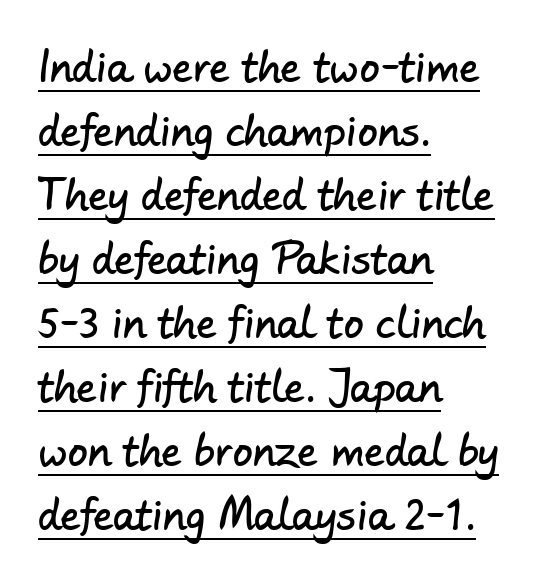
{"serif": "no", "width": "normal", "stroke_contrast": "low", "x_height": "small", "monospaced": "no", "underline": "yes", "align": "left", "line_spacing": "normal", "line_spacing_ratio": 1.6, "letter_spacing": "normal", "letter_spacing_em": 0.0, "glyph_px": 40}
